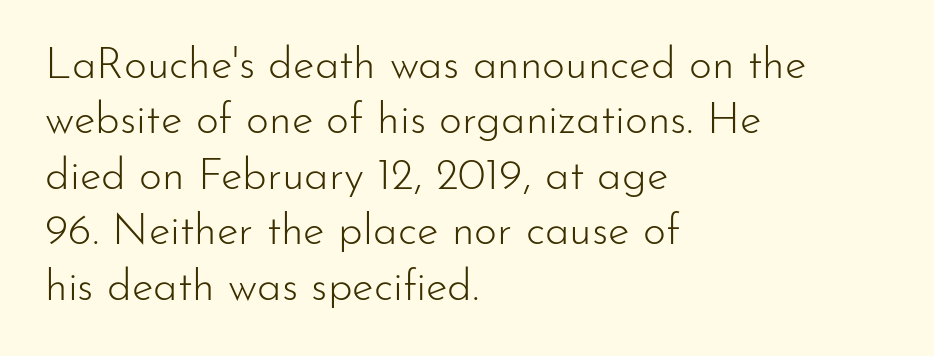
{"serif": "no", "italic": "no", "bold": "no", "weight": "light", "width": "normal", "stroke_contrast": "low", "x_height": "small", "monospaced": "no", "underline": "no", "align": "left", "line_spacing": "normal", "line_spacing_ratio": 1.26, "letter_spacing": "normal", "letter_spacing_em": 0.0, "glyph_px": 44}
